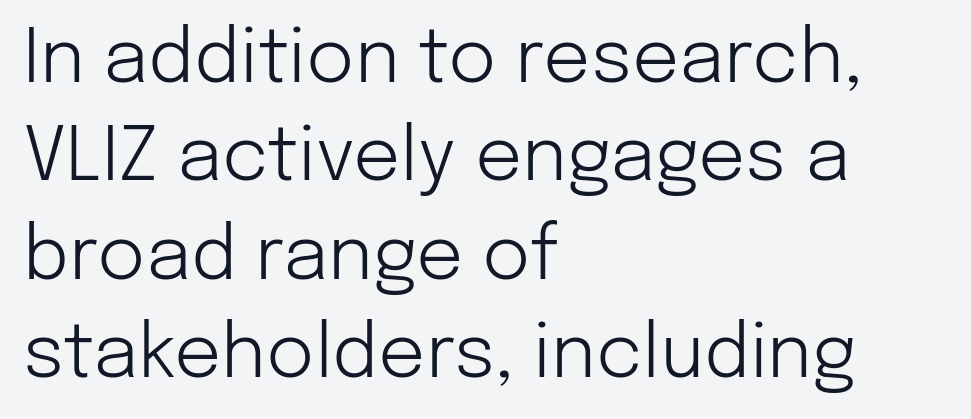
The image shows 74 px light sans-serif type, upright; set left-aligned, normal line spacing (1.33x), normal letter spacing, not underlined; low stroke contrast and a medium x-height.
